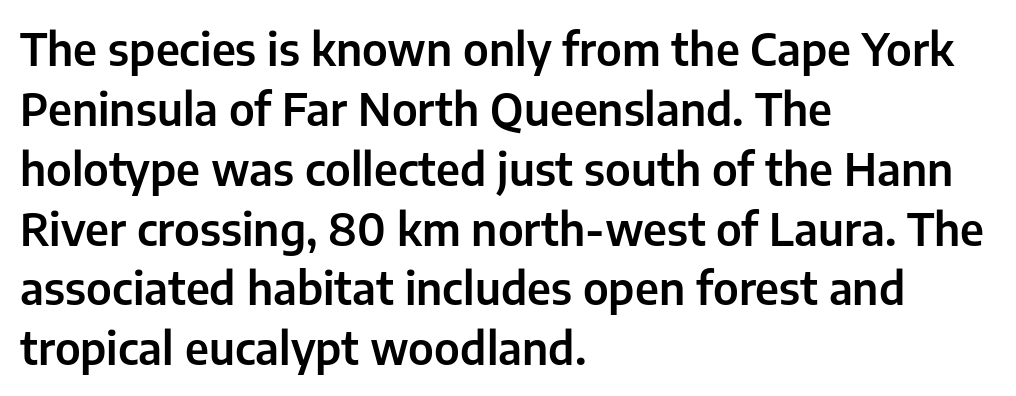
The image shows 44 px sans-serif type, upright; set left-aligned, normal line spacing (1.36x), normal letter spacing, not underlined; low stroke contrast and a medium x-height.
